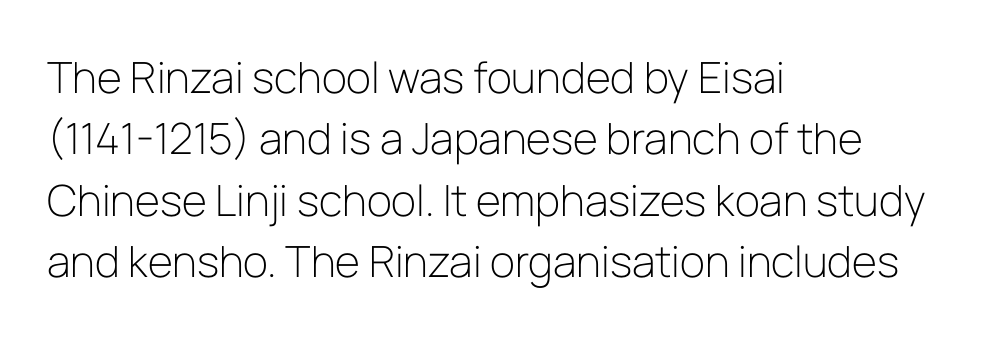
Q: Is the text bold? A: No.
Q: Is the text italic (slanted)? A: No, it is upright.
Q: Is the typeface a serif or a sans-serif typeface? A: Sans-serif.
Q: Is the text underlined? A: No.
Q: How is the paragraph aligned? A: Left-aligned.
Q: Is the spacing between letters normal or unusually wide? A: Normal.
Q: Is the spacing between lines tight, normal or loose? A: Normal.
Q: Width (condensed, normal, or wide)? A: Normal.
Q: Stroke contrast? A: Low.
Q: x-height? A: Medium.
Q: Monospaced? A: No.
